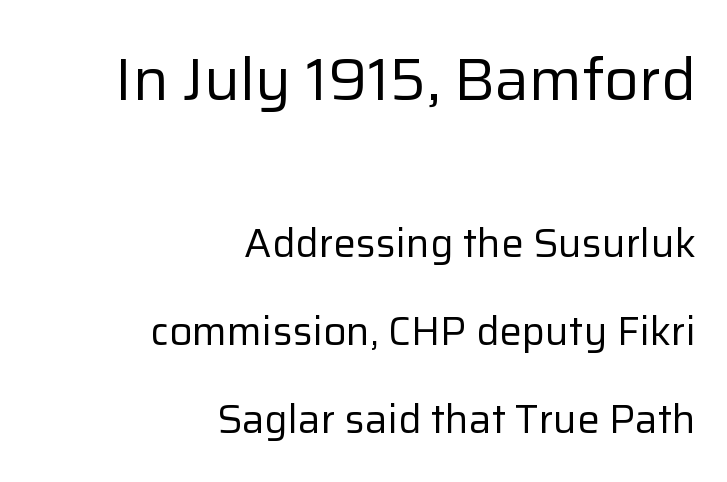
Larger block? The one above; the one below is distinctly smaller. Stroke thickness stays within the range of a standard reading face or lighter. The setting favours the right margin, as signatures and pull-quotes sometimes do. Varying glyph widths throughout — classic text-font behaviour. Honestly, the rows look like they've been pulled way apart.
